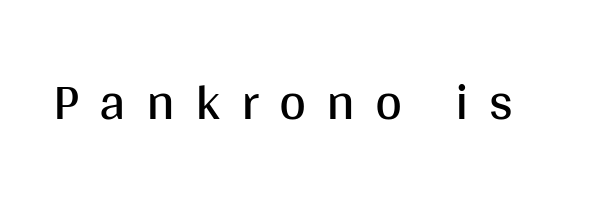
{"serif": "no", "italic": "no", "bold": "no", "weight": "regular", "width": "normal", "stroke_contrast": "medium", "x_height": "large", "monospaced": "no", "underline": "no", "letter_spacing": "wide", "letter_spacing_em": 0.39, "glyph_px": 52}
